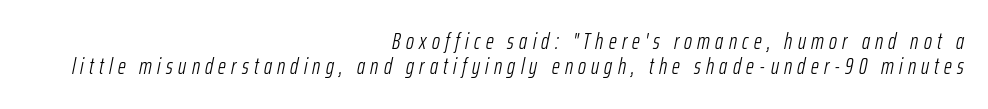
{"italic": "yes", "lean": "right", "slant_degrees": 12, "bold": "no", "underline": "no", "align": "right", "line_spacing": "tight", "line_spacing_ratio": 1.14, "letter_spacing": "wide", "letter_spacing_em": 0.24, "glyph_px": 22}
